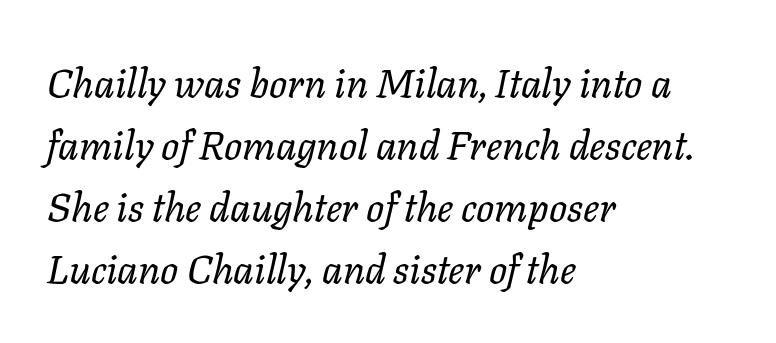
Vertically, the passage feels balanced, rows spaced as you'd expect. The face used here is rendered with its standard letterfit. Any mark beneath the type? The region is blank. Note the varied advance widths — an 'i' is clearly narrower than an 'm'. All the whitespace from short lines collects on the right. The text carries the slant typical of an italic or oblique font.
